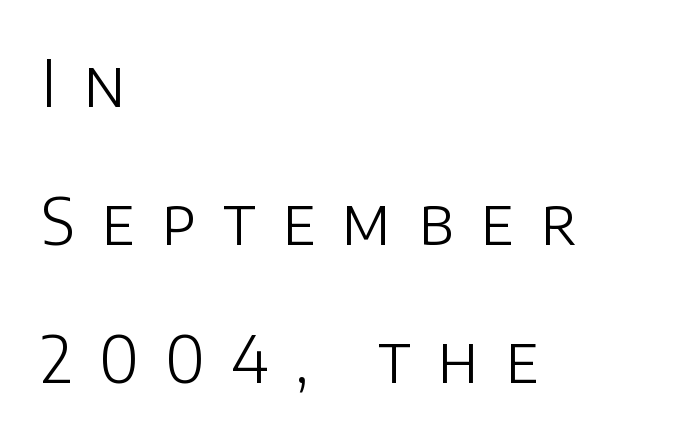
The block of text is sparse from top to bottom, with ample space between rows. Letters rest on an invisible, unmarked baseline. Font category for this specimen: sans-serif. The compositor pushed each line to the left boundary. What stands out about the letter spacing? Its width — letters are far apart. You could not count columns in this text — the font is proportionally spaced.
